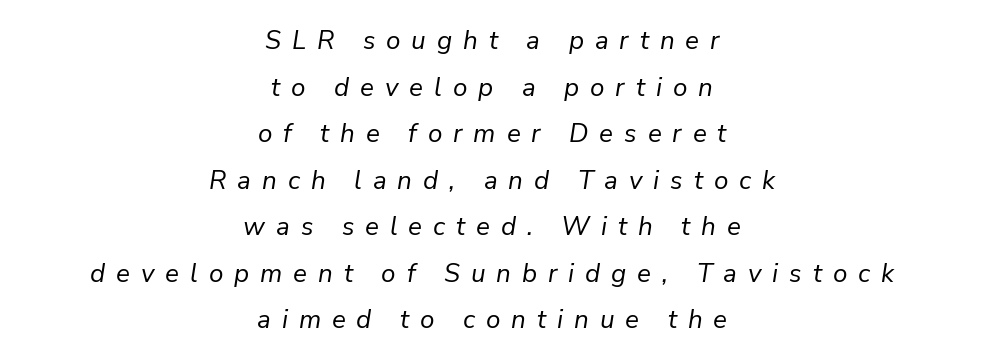
Q: Is the text bold? A: No.
Q: Is the text italic (slanted)? A: Yes, it leans right by about 9 degrees.
Q: Is the text underlined? A: No.
Q: How is the paragraph aligned? A: Centered.
Q: Is the spacing between letters normal or unusually wide? A: Unusually wide.
